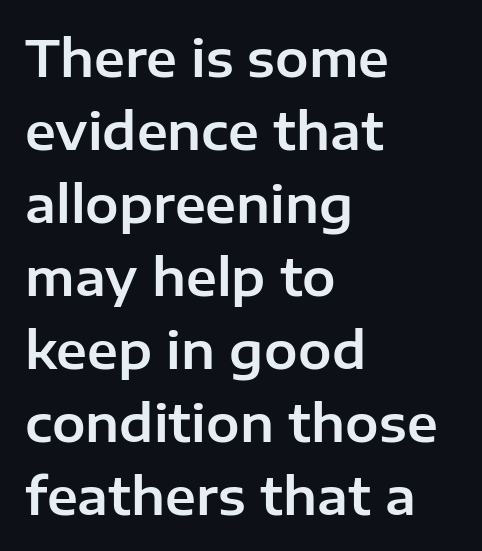
{"serif": "no", "italic": "no", "width": "normal", "stroke_contrast": "low", "x_height": "medium", "monospaced": "no", "underline": "no", "align": "left", "line_spacing": "normal", "line_spacing_ratio": 1.46, "letter_spacing": "normal", "letter_spacing_em": 0.0, "glyph_px": 50}
